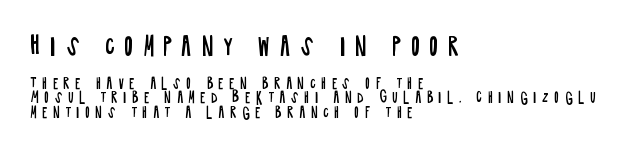
Q: Is the text bold? A: No.
Q: Is the text italic (slanted)? A: No, it is upright.
Q: Is the text underlined? A: No.
Q: How is the paragraph aligned? A: Left-aligned.
Q: Is the spacing between letters normal or unusually wide? A: Unusually wide.
Q: Is the spacing between lines tight, normal or loose? A: Tight.
Q: Which block of text is set in a larger size, the first (top) or the second (bottom)? A: The first (top) one.
